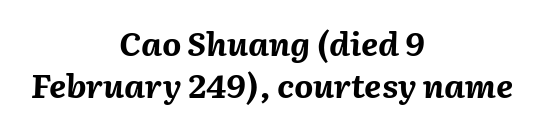
Q: Is the text bold? A: Yes.
Q: Is the text italic (slanted)? A: Yes, it leans right by about 2 degrees.
Q: Is the text underlined? A: No.
Q: How is the paragraph aligned? A: Centered.
Q: Is the spacing between letters normal or unusually wide? A: Normal.
Q: Is the spacing between lines tight, normal or loose? A: Normal.
Q: Width (condensed, normal, or wide)? A: Normal.
Q: Stroke contrast? A: Medium.
Q: x-height? A: Medium.
Q: Monospaced? A: No.
